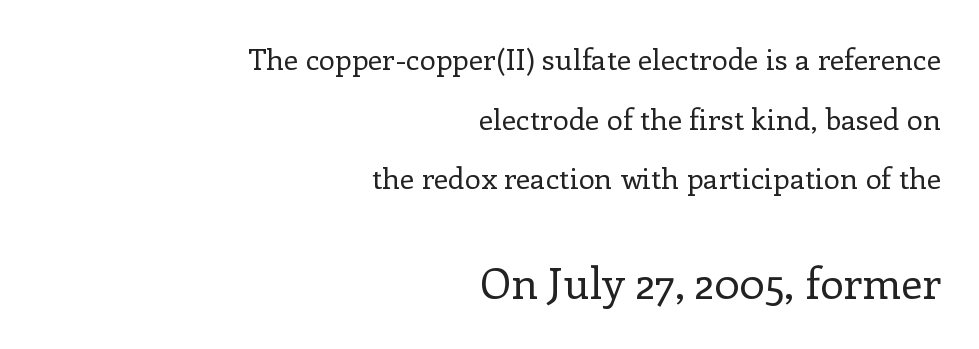
The gaps between neighbouring characters are ordinary and unremarkable. The letters advance in unequal steps, a hallmark of proportional type. These glyphs show unthickened strokes, regular width or finer. Each line ends at the same right margin while the left side varies. The space directly below the letters is spotless.
